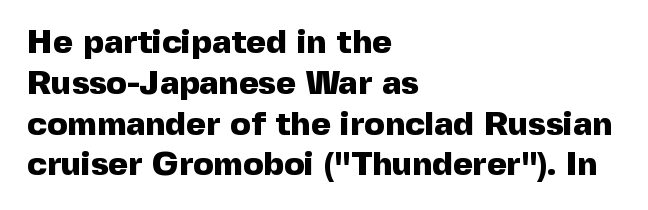
The image shows 34 px heavy sans-serif type, upright; set left-aligned, line spacing 1.2x, normal letter spacing, not underlined; a medium x-height.
